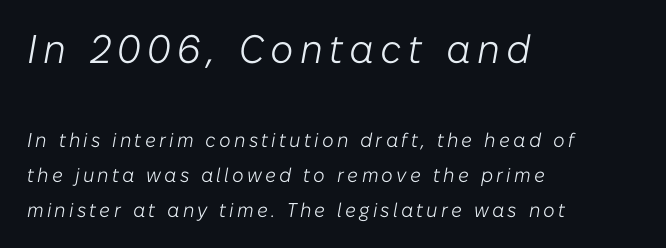
The image shows 40 px light type, italic (leaning right); set left-aligned, line spacing 1.75x, not underlined; the first (top) block is 2.0x larger; low stroke contrast and a medium x-height.
